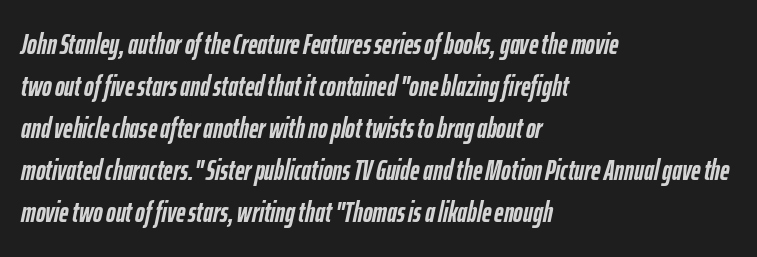
{"italic": "yes", "lean": "right", "slant_degrees": 12, "bold": "yes", "weight": "semibold", "width": "condensed", "stroke_contrast": "low", "x_height": "medium", "monospaced": "no", "underline": "no", "align": "left", "line_spacing": "normal", "line_spacing_ratio": 1.45, "letter_spacing": "normal", "letter_spacing_em": 0.0, "glyph_px": 29}
